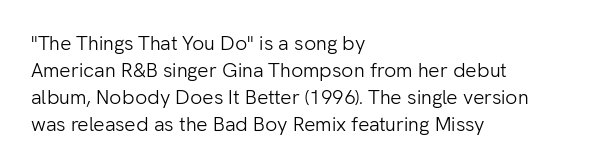
Q: Is the text bold? A: No.
Q: Is the text italic (slanted)? A: No, it is upright.
Q: Is the text underlined? A: No.
Q: How is the paragraph aligned? A: Left-aligned.
Q: Is the spacing between letters normal or unusually wide? A: Normal.
Q: Is the spacing between lines tight, normal or loose? A: Normal.
